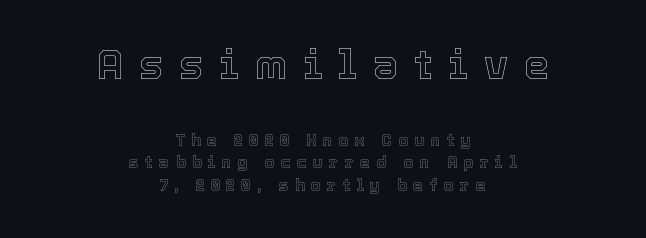
Character widths vary here, with narrow letters taking less room than wide ones. The designer gave the opening block more size than the closing block. Nobody drew a line under any word here. A centered setting, common on invitations and titles, is used for this passage. Tracking here is generous; glyphs stand well apart from one another.
